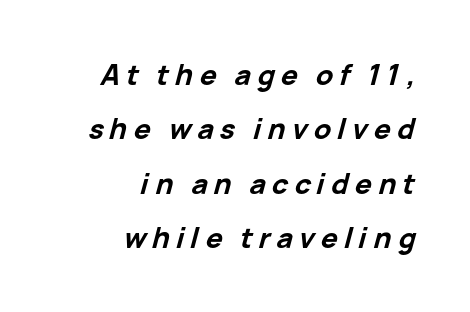
Q: Is the text bold? A: Yes.
Q: Is the text italic (slanted)? A: Yes, it leans right by about 15 degrees.
Q: Is the text underlined? A: No.
Q: How is the paragraph aligned? A: Right-aligned.
Q: Is the spacing between letters normal or unusually wide? A: Unusually wide.
Q: Is the spacing between lines tight, normal or loose? A: Loose.
Q: Width (condensed, normal, or wide)? A: Normal.
Q: Stroke contrast? A: Low.
Q: x-height? A: Medium.
Q: Monospaced? A: No.
